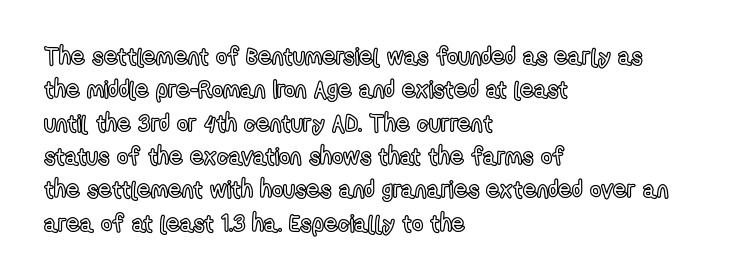
Style check: upright. Bare-footed words on every line. The passage shown has conventional tracking throughout. If you measured baseline to baseline, you'd find a middling distance. A student would call this left alignment; a typographer would say flush left, rag right.
